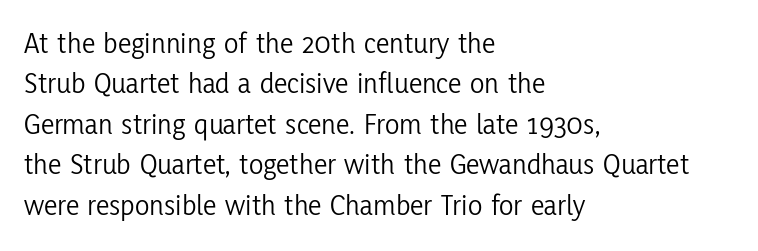
{"serif": "no", "italic": "no", "bold": "no", "weight": "light", "width": "condensed", "stroke_contrast": "low", "x_height": "medium", "monospaced": "no", "underline": "no", "align": "left", "line_spacing": "normal", "line_spacing_ratio": 1.35, "letter_spacing": "normal", "letter_spacing_em": 0.0, "glyph_px": 30}
